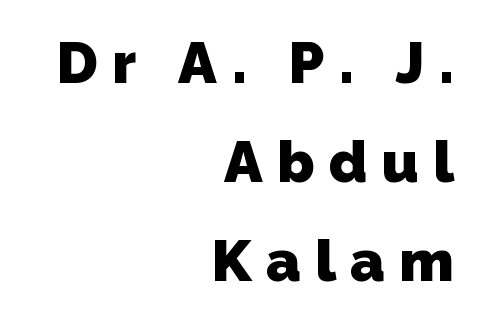
{"serif": "no", "bold": "yes", "weight": "heavy", "width": "normal", "stroke_contrast": "low", "x_height": "medium", "monospaced": "no", "underline": "no", "align": "right", "line_spacing_ratio": 1.71, "letter_spacing": "wide", "letter_spacing_em": 0.25, "glyph_px": 58}
